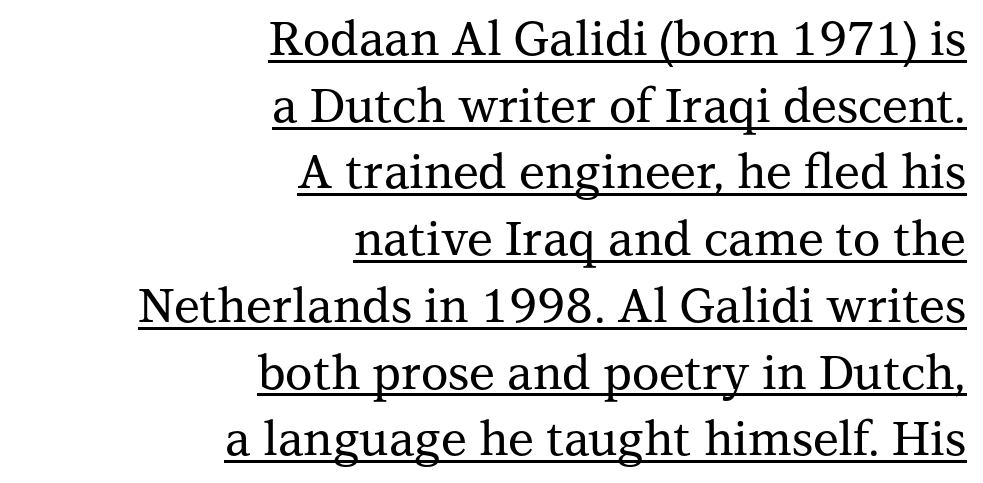
{"serif": "yes", "italic": "no", "width": "normal", "stroke_contrast": "medium", "x_height": "medium", "monospaced": "no", "underline": "yes", "align": "right", "line_spacing": "normal", "line_spacing_ratio": 1.42, "letter_spacing": "normal", "letter_spacing_em": 0.0, "glyph_px": 47}
